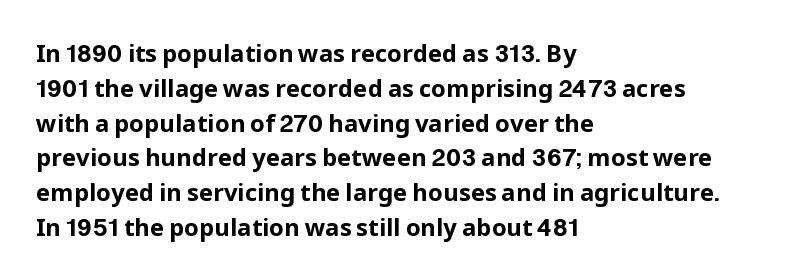
The image shows 24 px bold type, upright; set left-aligned, normal line spacing (1.45x), normal letter spacing, not underlined.
